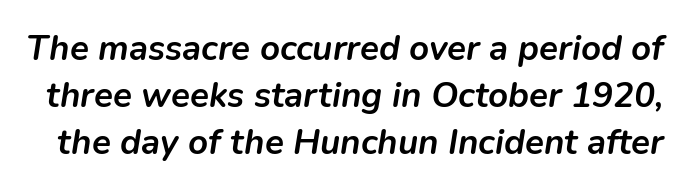
{"italic": "yes", "lean": "right", "slant_degrees": 9, "bold": "yes", "weight": "semibold", "width": "normal", "stroke_contrast": "low", "x_height": "medium", "monospaced": "no", "underline": "no", "line_spacing": "normal", "line_spacing_ratio": 1.34, "letter_spacing": "normal", "letter_spacing_em": 0.0, "glyph_px": 35}
